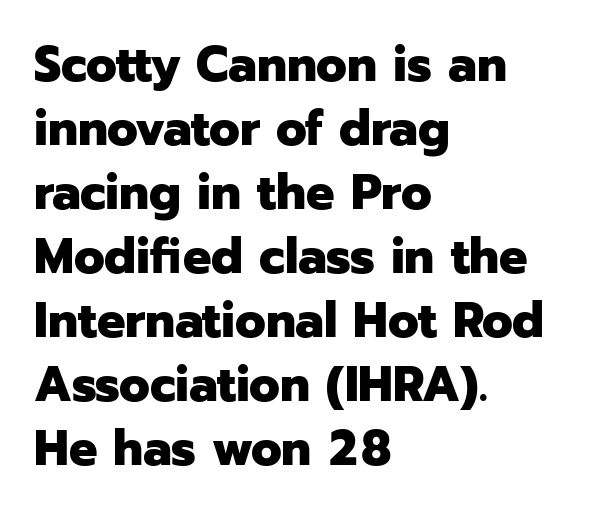
The image shows 50 px heavy sans-serif type, upright; set left-aligned, normal line spacing (1.28x), normal letter spacing, not underlined; low stroke contrast and a medium x-height.
